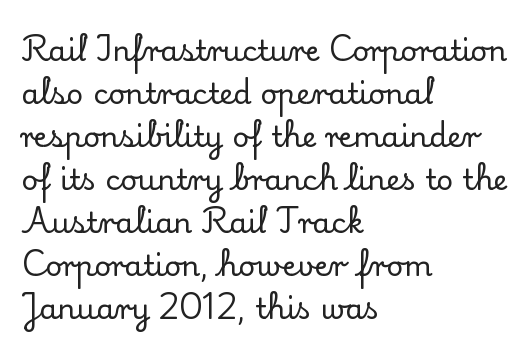
{"serif": "yes", "italic": "no", "width": "normal", "stroke_contrast": "low", "x_height": "small", "monospaced": "no", "underline": "no", "align": "left", "line_spacing": "normal", "line_spacing_ratio": 1.48, "letter_spacing": "normal", "letter_spacing_em": 0.0, "glyph_px": 29}
